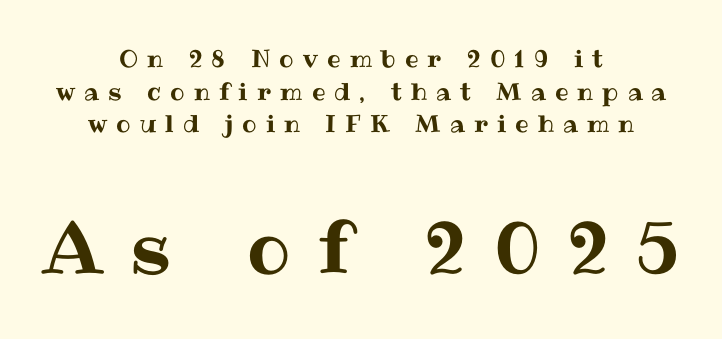
Tall strokes in this sample are plumb rather than angled. Line starts and ends both wander, symmetrically. Characters follow at a spacing far wider than the type designer built in. Any mark beneath the type? The region is blank. Look at the glyph heights: the lower group is clearly the bigger setting. Summary of vertical rhythm: regular, with standard interline spacing.
